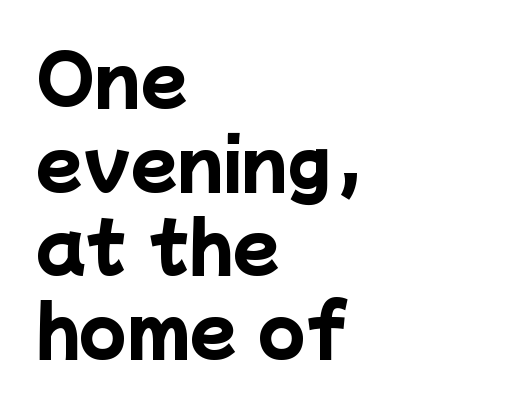
{"serif": "no", "bold": "yes", "weight": "heavy", "width": "normal", "stroke_contrast": "low", "x_height": "medium", "monospaced": "no", "underline": "no", "align": "left", "line_spacing_ratio": 1.23, "letter_spacing": "normal", "letter_spacing_em": 0.0, "glyph_px": 68}
